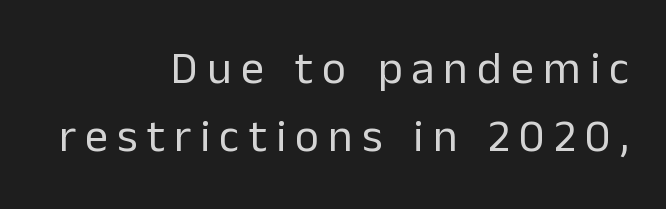
{"serif": "no", "italic": "no", "bold": "no", "weight": "regular", "width": "normal", "stroke_contrast": "low", "x_height": "medium", "monospaced": "no", "underline": "no", "align": "right", "line_spacing": "normal", "line_spacing_ratio": 1.48, "letter_spacing": "wide", "letter_spacing_em": 0.2, "glyph_px": 46}
